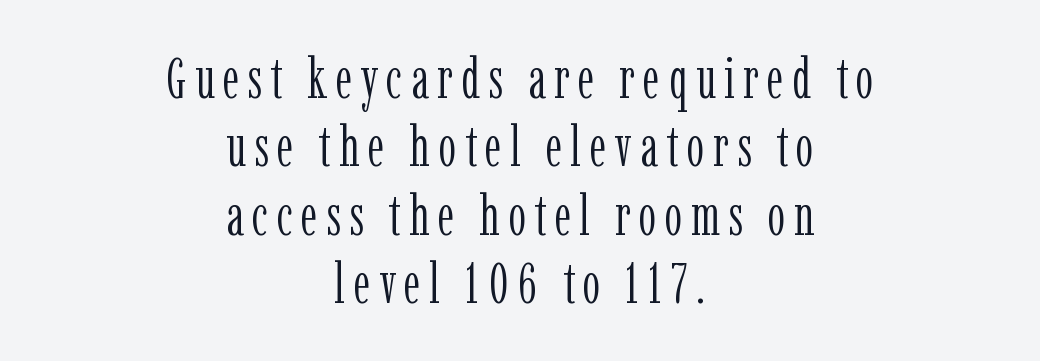
In terms of posture, this sample is upright. The typeface has the unassuming heft of standard copy or less. Serifs: yes, visible at the terminals of the letterforms. This sample has the flowing, uneven cadence of proportional lettering.
